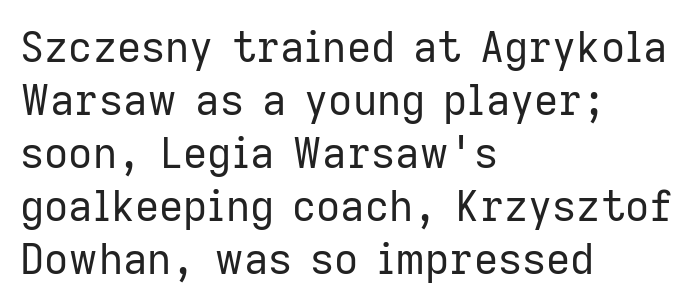
{"serif": "no", "italic": "no", "bold": "no", "weight": "regular", "width": "normal", "stroke_contrast": "low", "x_height": "medium", "monospaced": "no", "underline": "no", "align": "left", "line_spacing": "normal", "line_spacing_ratio": 1.26, "letter_spacing": "normal", "letter_spacing_em": 0.0, "glyph_px": 42}
